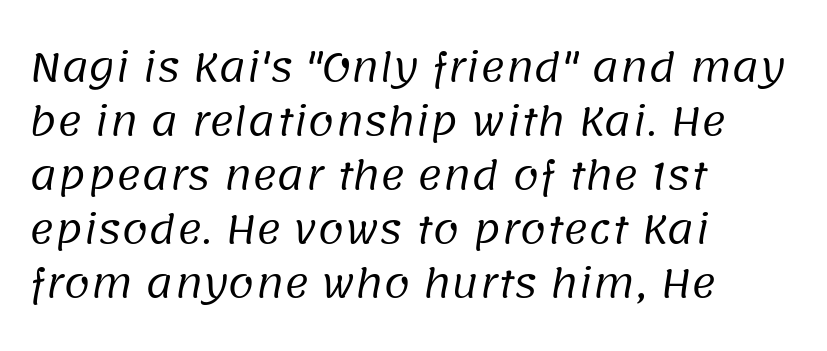
Q: Is the text bold? A: No.
Q: Is the typeface a serif or a sans-serif typeface? A: Sans-serif.
Q: Is the text underlined? A: No.
Q: How is the paragraph aligned? A: Left-aligned.
Q: Is the spacing between letters normal or unusually wide? A: Normal.
Q: Is the spacing between lines tight, normal or loose? A: Normal.
Q: Width (condensed, normal, or wide)? A: Normal.
Q: Stroke contrast? A: Low.
Q: x-height? A: Large.
Q: Monospaced? A: No.
